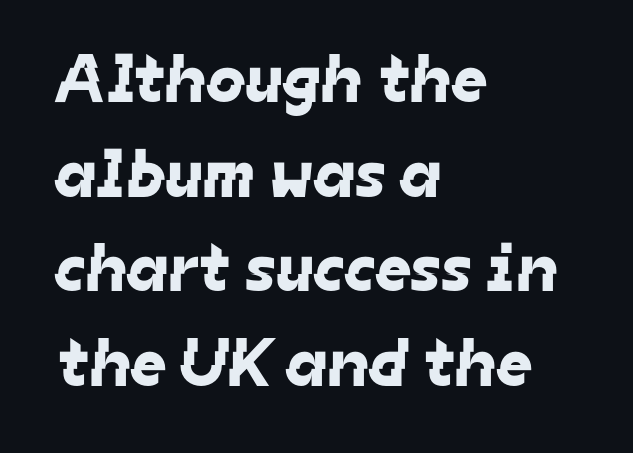
The image shows 69 px sans-serif type; set left-aligned, normal line spacing (1.37x), normal letter spacing, not underlined; low stroke contrast and a medium x-height.
